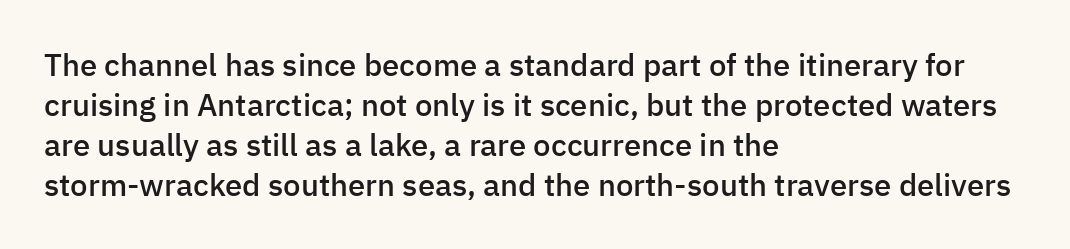
Q: Is the text bold? A: Semi-bold.
Q: Is the text italic (slanted)? A: No, it is upright.
Q: Is the typeface a serif or a sans-serif typeface? A: Sans-serif.
Q: Is the text underlined? A: No.
Q: How is the paragraph aligned? A: Left-aligned.
Q: Is the spacing between letters normal or unusually wide? A: Normal.
Q: Is the spacing between lines tight, normal or loose? A: Normal.
Q: Width (condensed, normal, or wide)? A: Normal.
Q: Stroke contrast? A: Low.
Q: x-height? A: Medium.
Q: Monospaced? A: No.
